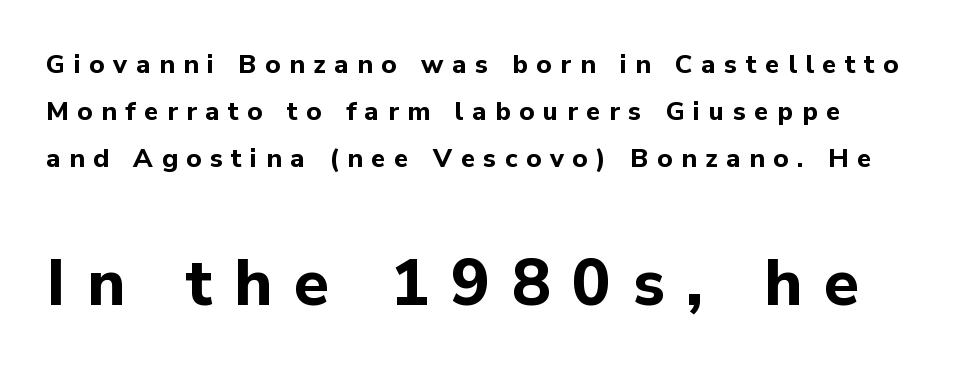
{"serif": "no", "italic": "no", "bold": "yes", "weight": "bold", "width": "normal", "stroke_contrast": "low", "x_height": "medium", "monospaced": "no", "underline": "no", "line_spacing_ratio": 1.81, "letter_spacing": "wide", "letter_spacing_em": 0.33, "larger_block": "second", "size_ratio": 2.5, "glyph_px": 65}
